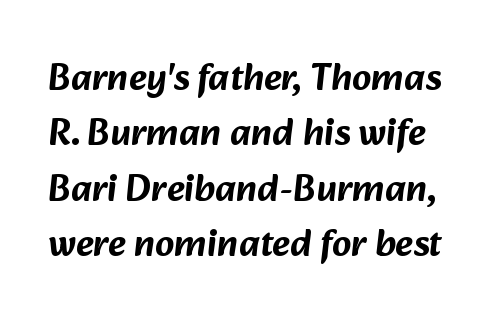
{"serif": "no", "width": "normal", "stroke_contrast": "low", "x_height": "medium", "monospaced": "no", "underline": "no", "line_spacing": "normal", "line_spacing_ratio": 1.46, "letter_spacing": "normal", "letter_spacing_em": 0.0, "glyph_px": 38}
